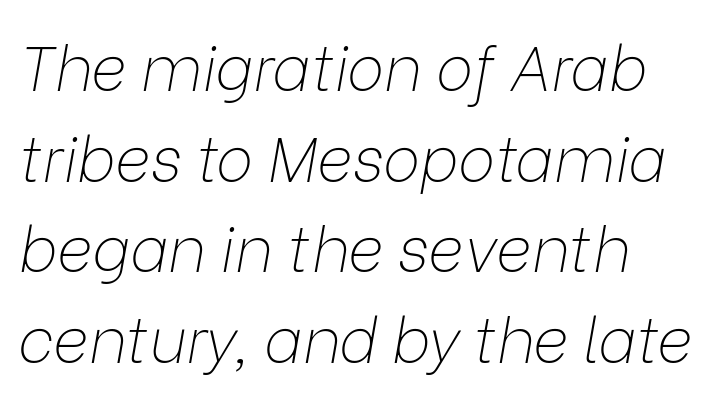
Evenly set lines give the paragraph a standard silhouette. Has an underline been added? It has not. Look at the tracking — it's just the regular setting, nothing added. Rendered with sloped, italic letterforms.
